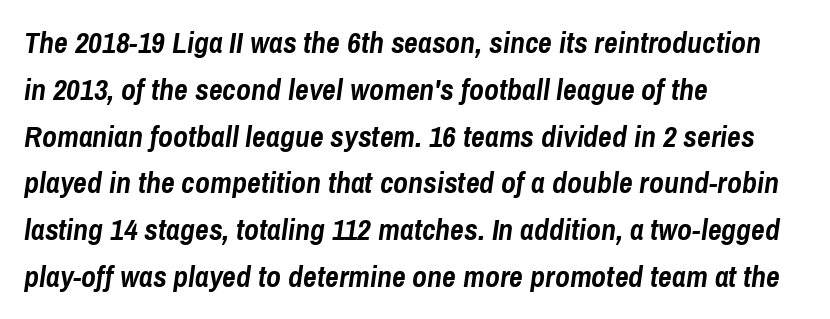
Q: Is the text bold? A: Yes.
Q: Is the text italic (slanted)? A: Yes, it leans right by about 8 degrees.
Q: Is the text underlined? A: No.
Q: How is the paragraph aligned? A: Left-aligned.
Q: Is the spacing between letters normal or unusually wide? A: Normal.
Q: Is the spacing between lines tight, normal or loose? A: Normal.
Q: Width (condensed, normal, or wide)? A: Condensed.
Q: Stroke contrast? A: Low.
Q: x-height? A: Medium.
Q: Monospaced? A: No.
